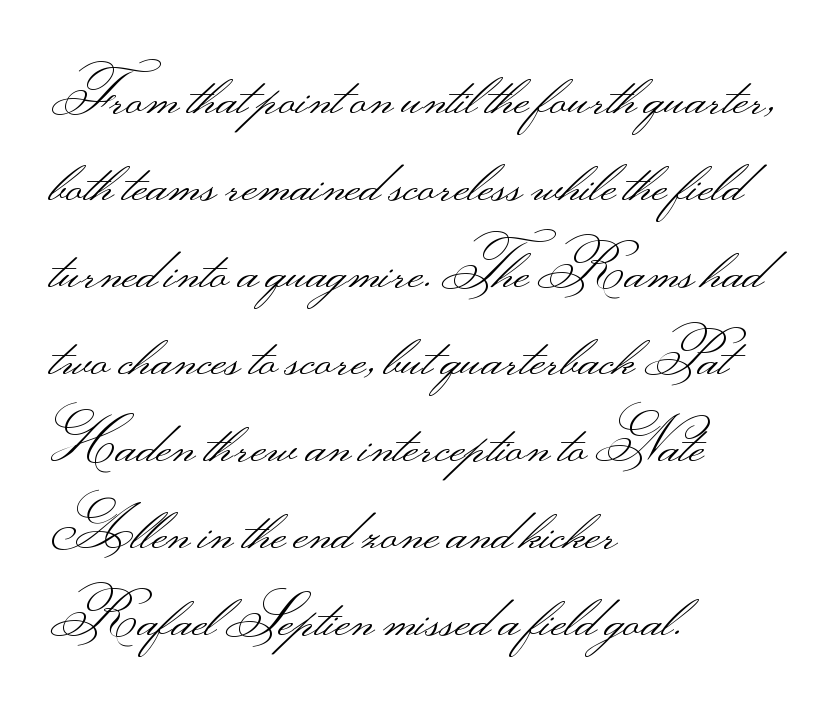
Q: Is the text bold? A: No.
Q: Is the text italic (slanted)? A: Yes.
Q: Is the typeface a serif or a sans-serif typeface? A: Sans-serif.
Q: Is the text underlined? A: No.
Q: How is the paragraph aligned? A: Left-aligned.
Q: Is the spacing between letters normal or unusually wide? A: Normal.
Q: Is the spacing between lines tight, normal or loose? A: Normal.
Q: Width (condensed, normal, or wide)? A: Wide.
Q: Stroke contrast? A: Medium.
Q: Monospaced? A: No.
